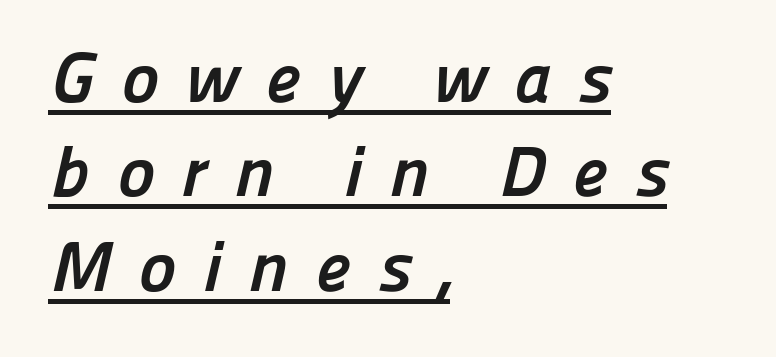
Q: Is the text bold? A: Yes.
Q: Is the typeface a serif or a sans-serif typeface? A: Sans-serif.
Q: Is the text underlined? A: Yes.
Q: How is the paragraph aligned? A: Left-aligned.
Q: Is the spacing between letters normal or unusually wide? A: Unusually wide.
Q: Is the spacing between lines tight, normal or loose? A: Normal.
Q: Width (condensed, normal, or wide)? A: Normal.
Q: Stroke contrast? A: Low.
Q: x-height? A: Medium.
Q: Monospaced? A: No.
